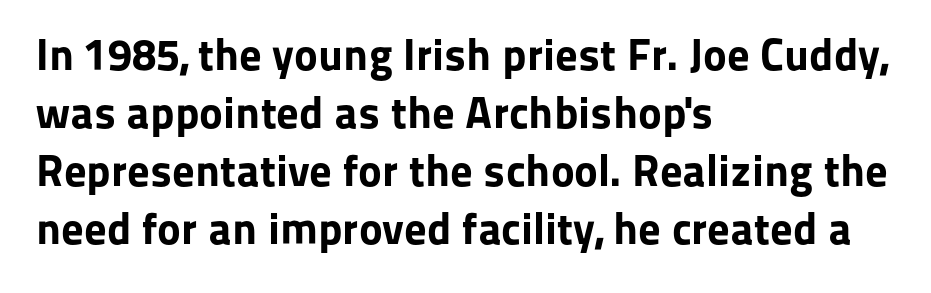
Q: Is the text bold? A: Yes.
Q: Is the text italic (slanted)? A: No, it is upright.
Q: Is the typeface a serif or a sans-serif typeface? A: Sans-serif.
Q: Is the text underlined? A: No.
Q: How is the paragraph aligned? A: Left-aligned.
Q: Is the spacing between letters normal or unusually wide? A: Normal.
Q: Is the spacing between lines tight, normal or loose? A: Normal.
Q: Width (condensed, normal, or wide)? A: Normal.
Q: Stroke contrast? A: Low.
Q: x-height? A: Medium.
Q: Monospaced? A: No.
